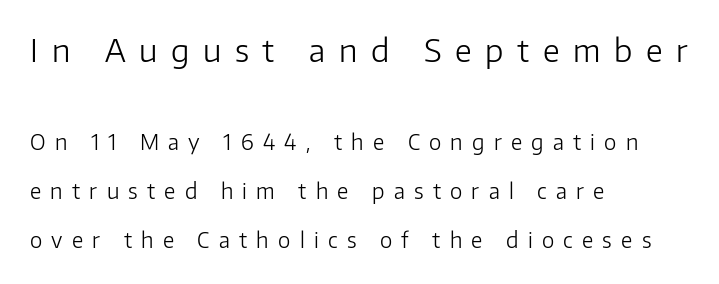
{"serif": "no", "italic": "no", "bold": "no", "weight": "light", "width": "normal", "stroke_contrast": "low", "x_height": "medium", "monospaced": "no", "underline": "no", "align": "left", "line_spacing": "loose", "line_spacing_ratio": 2.35, "letter_spacing": "wide", "letter_spacing_em": 0.44, "larger_block": "first", "size_ratio": 1.48, "glyph_px": 31}
